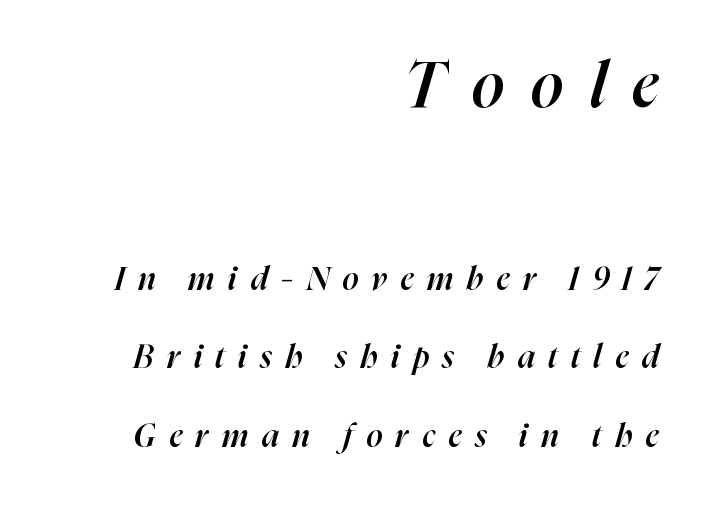
The image shows 64 px semibold type, italic (leaning right); set right-aligned, loose line spacing (2.46x), unusually wide letter spacing (+0.42 em), not underlined; the first (top) block is 2.0x larger; high stroke contrast and a medium x-height.
